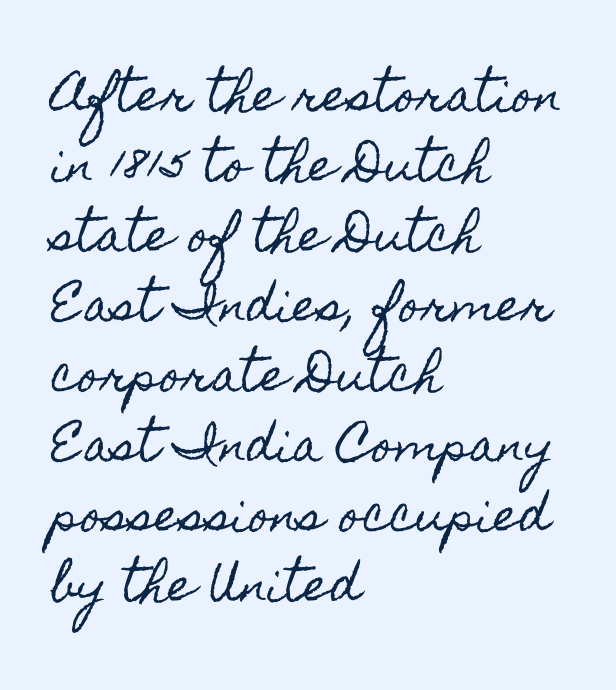
The image shows 44 px condensed type; set left-aligned, normal line spacing (1.59x), normal letter spacing, not underlined; a small x-height.
